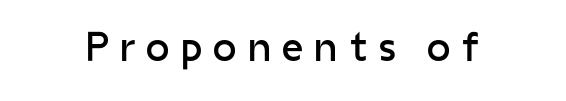
{"serif": "no", "italic": "no", "bold": "no", "weight": "regular", "width": "normal", "stroke_contrast": "low", "x_height": "medium", "monospaced": "no", "underline": "no", "letter_spacing": "wide", "letter_spacing_em": 0.27, "glyph_px": 42}
